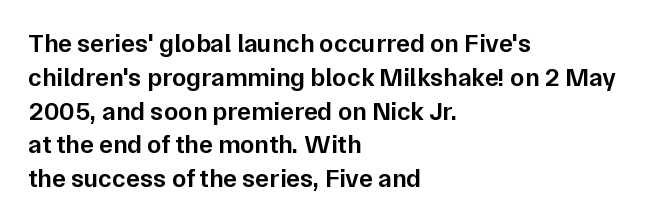
Q: Is the text bold? A: Semi-bold.
Q: Is the text italic (slanted)? A: No, it is upright.
Q: Is the text underlined? A: No.
Q: How is the paragraph aligned? A: Left-aligned.
Q: Is the spacing between letters normal or unusually wide? A: Normal.
Q: Is the spacing between lines tight, normal or loose? A: Normal.
